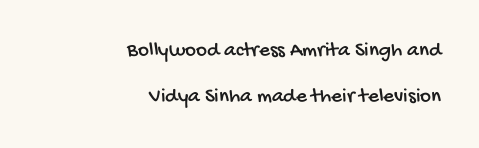
{"underline": "no", "align": "right", "line_spacing": "loose", "line_spacing_ratio": 2.19, "letter_spacing": "normal", "letter_spacing_em": 0.0, "glyph_px": 21}
